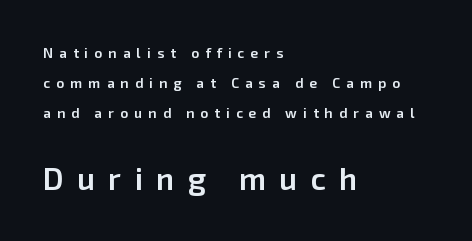
Q: Is the text bold? A: Semi-bold.
Q: Is the text italic (slanted)? A: No, it is upright.
Q: Is the typeface a serif or a sans-serif typeface? A: Sans-serif.
Q: Is the text underlined? A: No.
Q: How is the paragraph aligned? A: Left-aligned.
Q: Is the spacing between letters normal or unusually wide? A: Unusually wide.
Q: Is the spacing between lines tight, normal or loose? A: Loose.
Q: Which block of text is set in a larger size, the first (top) or the second (bottom)? A: The second (bottom) one.
Q: Width (condensed, normal, or wide)? A: Normal.
Q: Stroke contrast? A: Low.
Q: x-height? A: Medium.
Q: Monospaced? A: No.
